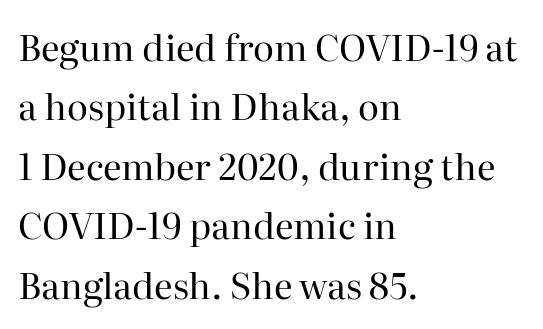
{"serif": "yes", "italic": "no", "bold": "no", "weight": "regular", "width": "normal", "stroke_contrast": "high", "x_height": "medium", "monospaced": "no", "underline": "no", "align": "left", "line_spacing": "normal", "line_spacing_ratio": 1.65, "letter_spacing": "normal", "letter_spacing_em": 0.0, "glyph_px": 36}
